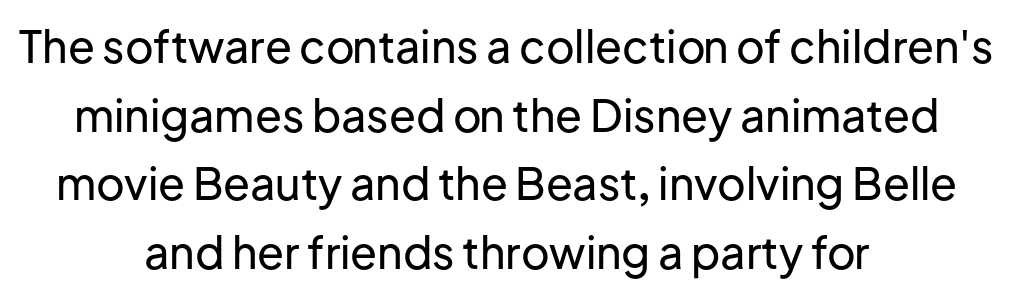
The image shows 44 px sans-serif type, upright; set centered, normal line spacing (1.56x), normal letter spacing, not underlined; low stroke contrast and a medium x-height.
